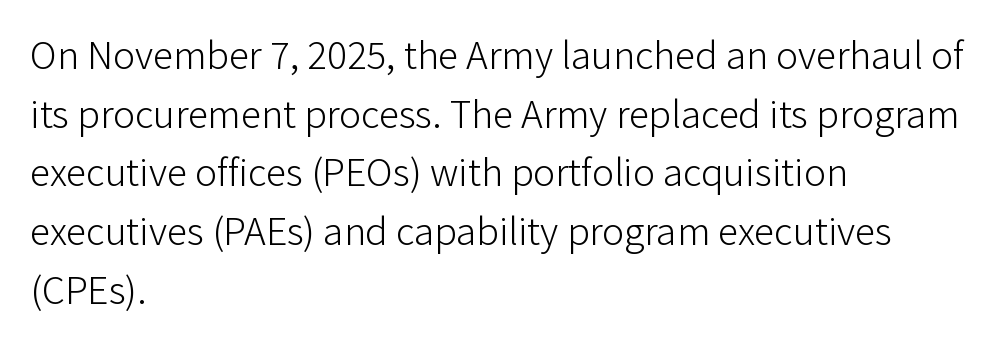
When letters stand straight like this, we call the style roman or upright. A quiet, ordinary-to-light weight characterises the typeface. The designer went with a sans here, leaving each stem footless. How are the letters spaced? Ordinarily, with no added tracking. What's the leading like? Ordinary, nothing unusual.
